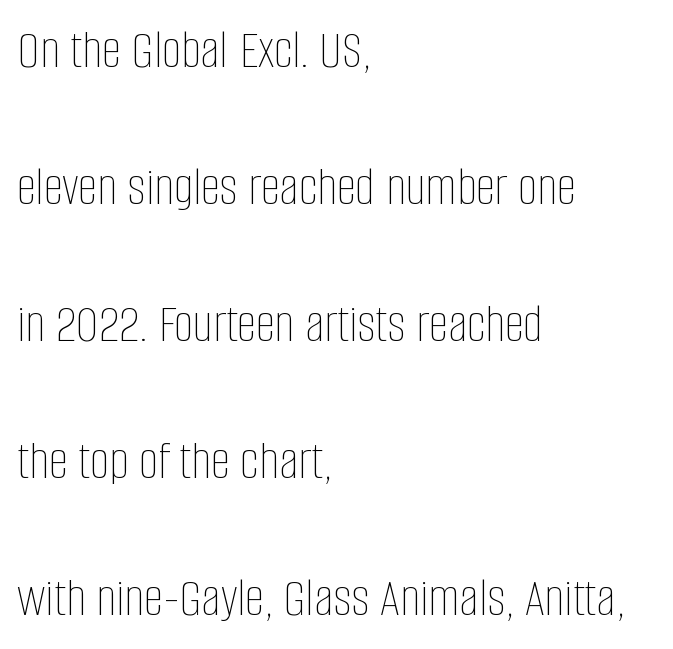
Q: Is the text bold? A: No.
Q: Is the text italic (slanted)? A: No, it is upright.
Q: Is the text underlined? A: No.
Q: How is the paragraph aligned? A: Left-aligned.
Q: Is the spacing between letters normal or unusually wide? A: Normal.
Q: Is the spacing between lines tight, normal or loose? A: Loose.
Q: Width (condensed, normal, or wide)? A: Condensed.
Q: Stroke contrast? A: Low.
Q: x-height? A: Large.
Q: Monospaced? A: No.
